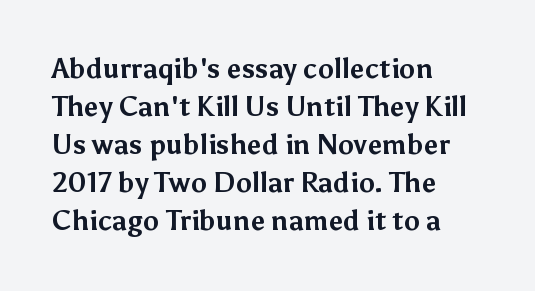
{"italic": "no", "bold": "yes", "underline": "no", "align": "left", "line_spacing": "normal", "line_spacing_ratio": 1.41, "letter_spacing": "normal", "letter_spacing_em": 0.0, "glyph_px": 27}
